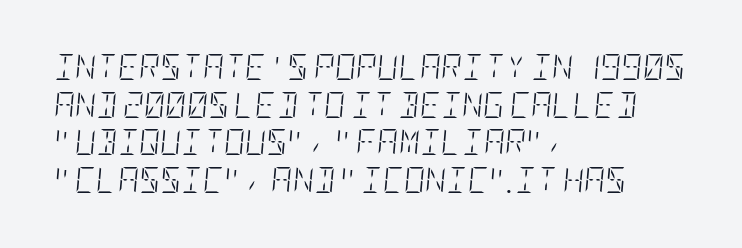
Q: Is the text bold? A: No.
Q: Is the text italic (slanted)? A: Yes, it leans right by about 5 degrees.
Q: Is the text underlined? A: No.
Q: How is the paragraph aligned? A: Left-aligned.
Q: Is the spacing between letters normal or unusually wide? A: Normal.
Q: Is the spacing between lines tight, normal or loose? A: Normal.
